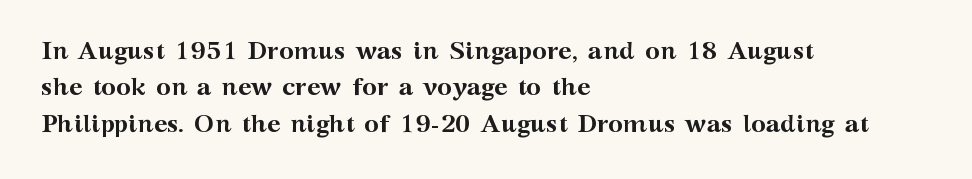
{"italic": "no", "bold": "yes", "underline": "no", "align": "left", "line_spacing": "normal", "line_spacing_ratio": 1.46, "letter_spacing": "normal", "letter_spacing_em": 0.0, "glyph_px": 25}
